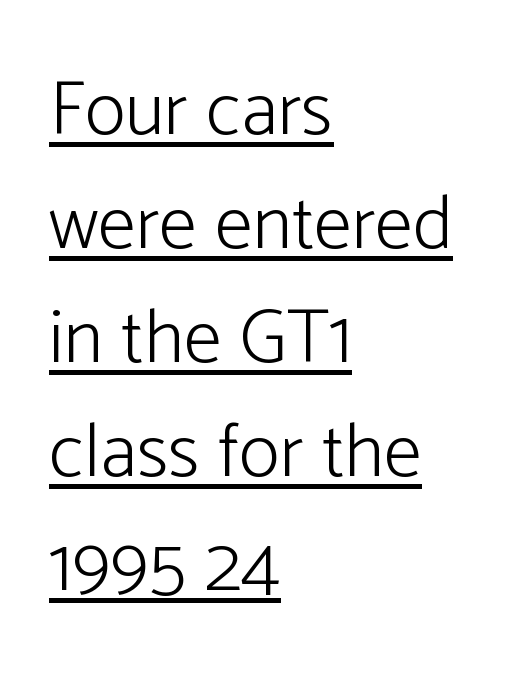
{"serif": "no", "italic": "no", "bold": "no", "weight": "light", "width": "normal", "stroke_contrast": "low", "x_height": "medium", "monospaced": "no", "underline": "yes", "align": "left", "line_spacing": "normal", "line_spacing_ratio": 1.48, "letter_spacing": "normal", "letter_spacing_em": 0.0, "glyph_px": 77}
